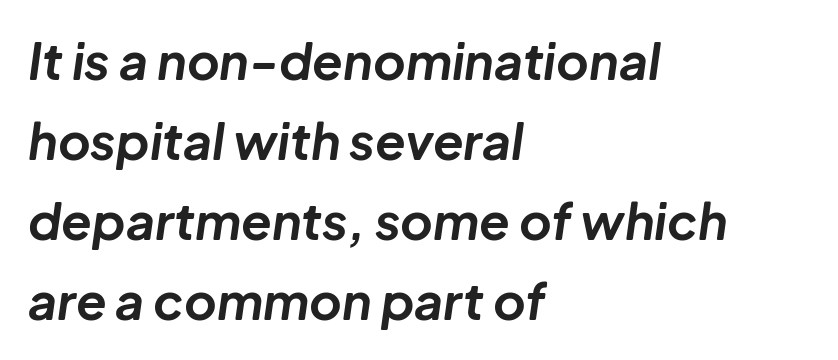
{"italic": "yes", "lean": "right", "slant_degrees": 8, "bold": "yes", "weight": "bold", "width": "normal", "stroke_contrast": "low", "x_height": "medium", "monospaced": "no", "underline": "no", "align": "left", "line_spacing": "normal", "line_spacing_ratio": 1.6, "letter_spacing": "normal", "letter_spacing_em": 0.0, "glyph_px": 50}
